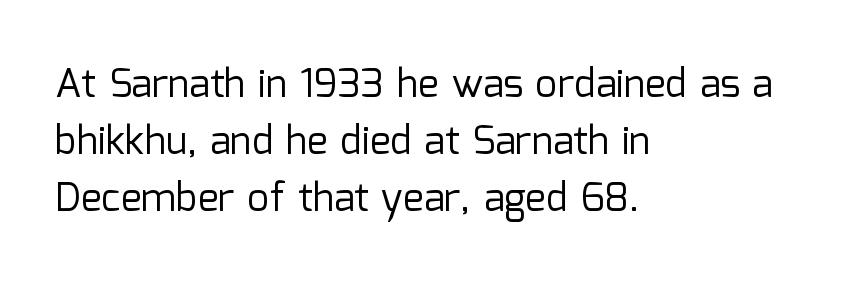
Q: Is the text bold? A: No.
Q: Is the text italic (slanted)? A: No, it is upright.
Q: Is the typeface a serif or a sans-serif typeface? A: Sans-serif.
Q: Is the text underlined? A: No.
Q: How is the paragraph aligned? A: Left-aligned.
Q: Is the spacing between letters normal or unusually wide? A: Normal.
Q: Is the spacing between lines tight, normal or loose? A: Normal.
Q: Width (condensed, normal, or wide)? A: Normal.
Q: Stroke contrast? A: Low.
Q: x-height? A: Medium.
Q: Monospaced? A: No.
